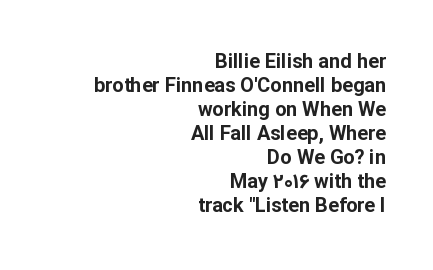
Q: Is the text bold? A: Yes.
Q: Is the text italic (slanted)? A: No, it is upright.
Q: Is the text underlined? A: No.
Q: How is the paragraph aligned? A: Right-aligned.
Q: Is the spacing between letters normal or unusually wide? A: Normal.
